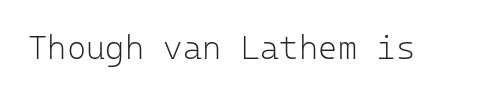
{"serif": "no", "italic": "no", "bold": "no", "weight": "light", "width": "normal", "stroke_contrast": "low", "x_height": "medium", "monospaced": "yes", "underline": "no", "letter_spacing": "normal", "letter_spacing_em": 0.0, "glyph_px": 33}
